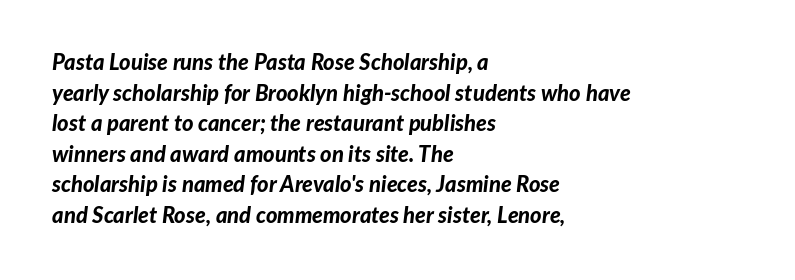
The image shows 22 px bold type, italic (leaning right); set left-aligned, normal line spacing (1.39x), normal letter spacing, not underlined.
